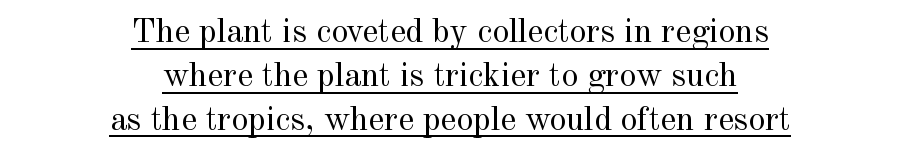
The image shows 34 px regular-weight serif type, upright; set centered, normal line spacing (1.29x), normal letter spacing, underlined; a small x-height.
